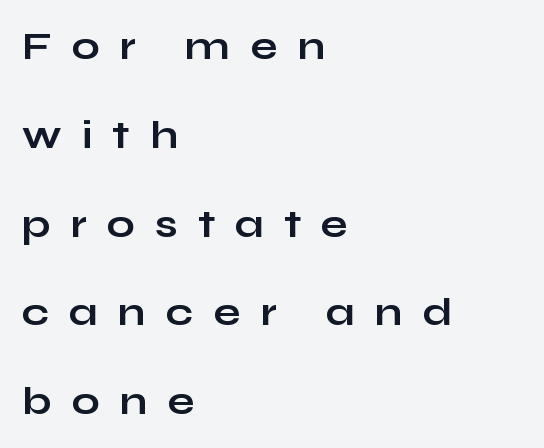
Typeset ragged right — the left edge is the straight one. What stands out about the letter spacing? Its width — letters are far apart. You could fit nearly another row in the gap between these rows. Ordinary non-slanted type is in use.
